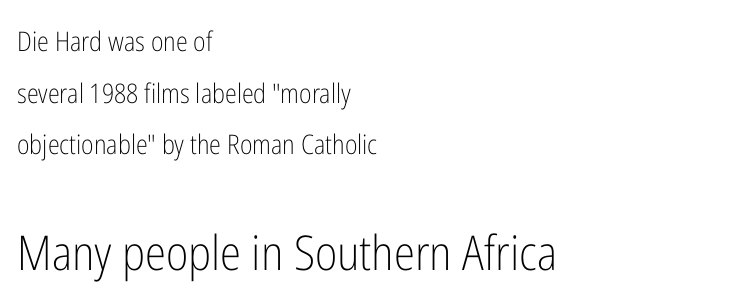
It's the straight-up-and-down kind of type. Compared with typical body copy, the letter spacing here is the same. Nobody drew a line under any word here. A classic flush-left, rag-right setting is used for this passage. Line spacing here is loose. Size contrast runs from small at the top to large at the bottom.
